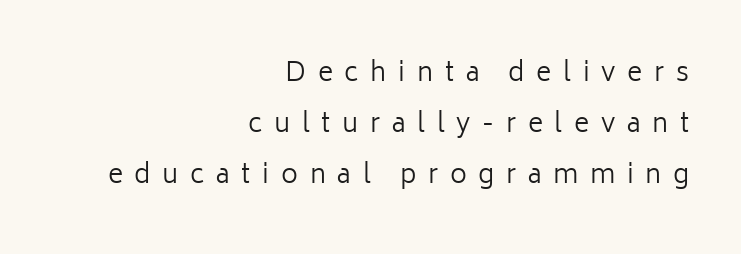
Horizontally, the lines are justified to the trailing edge only. The space between consecutive lines is lavish. No heavy texture on the line: the type isn't bold. This rendering widens character spacing well past its baseline value. If you drew a line through each stem, it would be perfectly vertical. The baseline area is clear.
